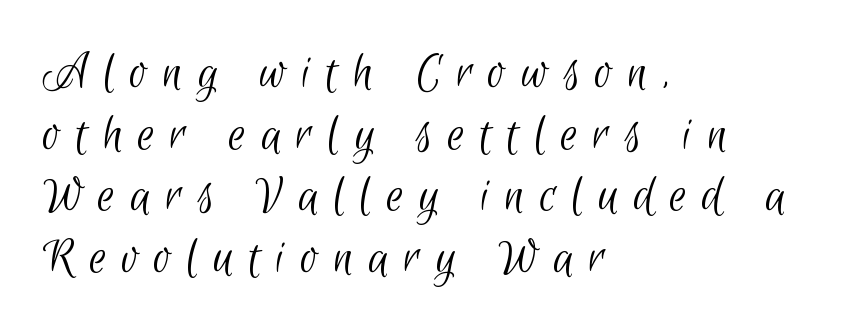
The passage shown is not bold in any degree. Spacing verdict: proportional, widths tailored to each character. Quick note: underline off. All the whitespace from short lines collects on the right. Someone cranked the tracking dial way up on this one.
